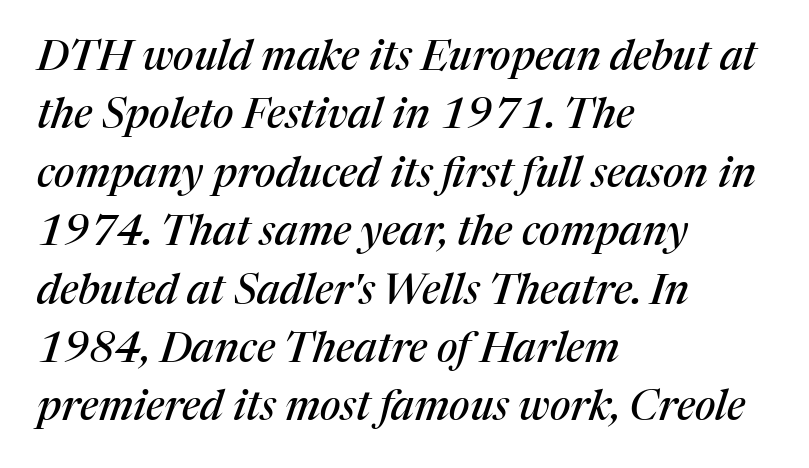
The setting favours the left margin, as ordinary paragraphs usually do. Slant detected: the letters are inclined. These lines are rendered in a variable-pitch font. This sample keeps an unexceptional amount of space between lines. Is this a sans? No — the strokes have serifs.
